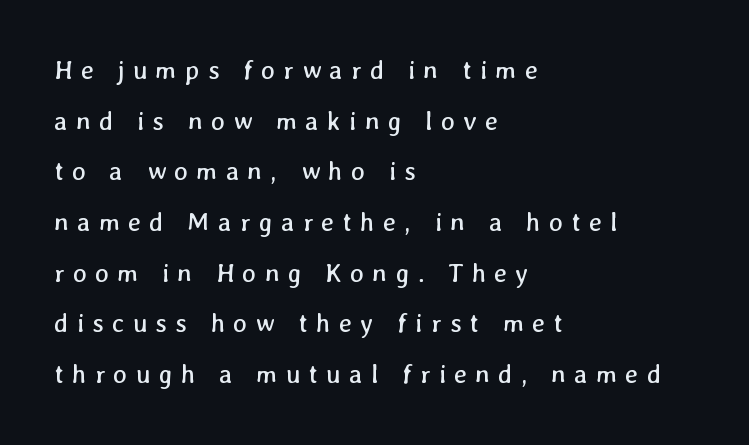
{"bold": "no", "underline": "no", "align": "left", "line_spacing": "loose", "line_spacing_ratio": 1.95, "letter_spacing": "wide", "letter_spacing_em": 0.32, "glyph_px": 26}
